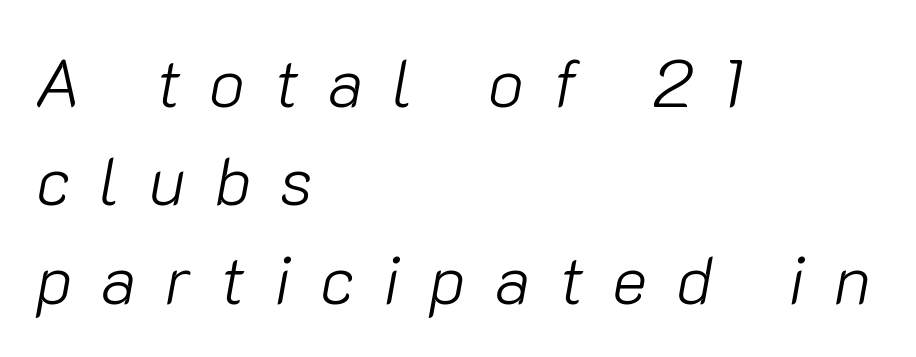
Q: Is the text bold? A: No.
Q: Is the text italic (slanted)? A: Yes, it leans right by about 10 degrees.
Q: Is the text underlined? A: No.
Q: How is the paragraph aligned? A: Left-aligned.
Q: Is the spacing between letters normal or unusually wide? A: Unusually wide.
Q: Is the spacing between lines tight, normal or loose? A: Normal.
Q: Width (condensed, normal, or wide)? A: Normal.
Q: Stroke contrast? A: Low.
Q: x-height? A: Medium.
Q: Monospaced? A: No.
